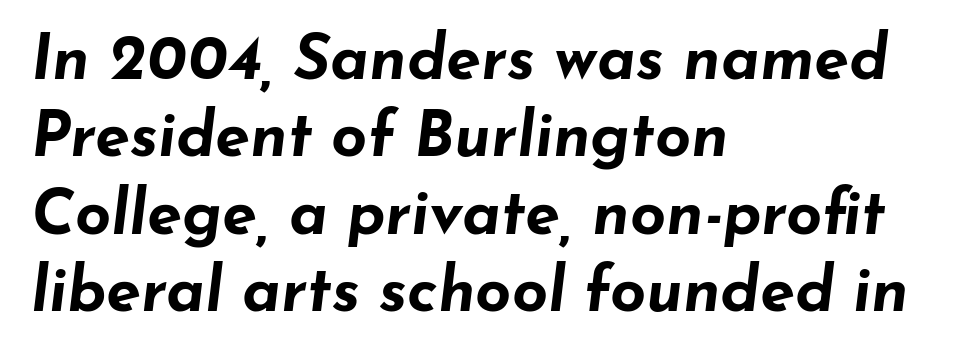
Q: Is the text bold? A: Yes.
Q: Is the text italic (slanted)? A: Yes, it leans right by about 7 degrees.
Q: Is the text underlined? A: No.
Q: How is the paragraph aligned? A: Left-aligned.
Q: Is the spacing between letters normal or unusually wide? A: Normal.
Q: Width (condensed, normal, or wide)? A: Wide.
Q: Stroke contrast? A: Low.
Q: x-height? A: Small.
Q: Monospaced? A: No.
